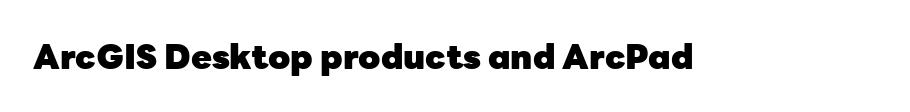
The type sits square on the baseline with zero lean. The face used here has the dense, thick strokes of a bold. Descenders hang freely into open space. The passage shown has conventional tracking throughout. The type family on display is of the sans-serif kind. Think of a printed novel: that variable character pitch is what you see here.
